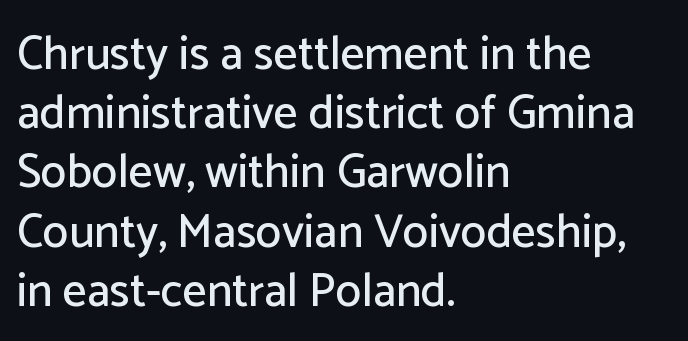
The image shows 47 px sans-serif type, upright; set left-aligned, normal line spacing (1.26x), normal letter spacing, not underlined; low stroke contrast and a medium x-height.
